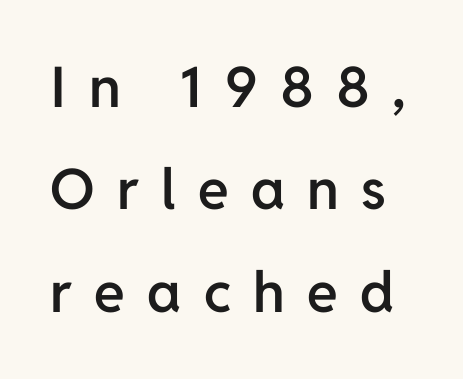
{"serif": "no", "italic": "no", "bold": "semi", "weight": "semibold", "width": "normal", "stroke_contrast": "low", "x_height": "medium", "monospaced": "no", "underline": "no", "line_spacing_ratio": 1.83, "letter_spacing": "wide", "letter_spacing_em": 0.4, "glyph_px": 56}
